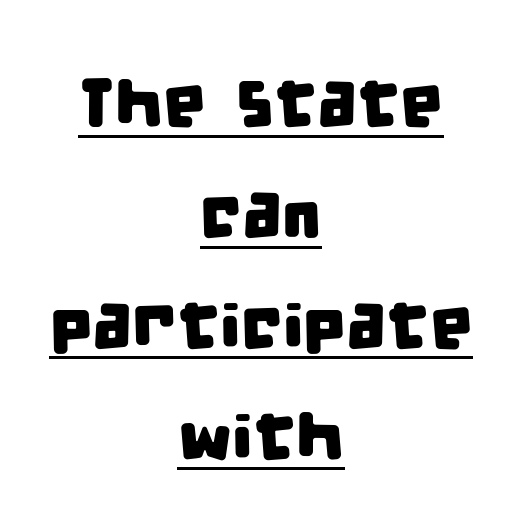
The text was rendered using a sans face with plain stroke endings. The block of text has a typical density, with ordinary space between rows. The rendering uses the underline text-decoration. The tracking reads as untouched default to a designer's eye. A typesetter would call this proportional, since set widths differ per character.
